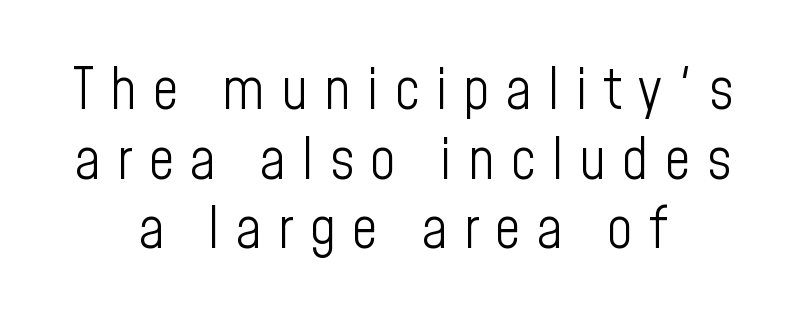
{"serif": "no", "italic": "no", "bold": "no", "weight": "light", "width": "condensed", "stroke_contrast": "low", "x_height": "medium", "monospaced": "no", "underline": "no", "align": "center", "line_spacing_ratio": 1.22, "letter_spacing": "wide", "letter_spacing_em": 0.28, "glyph_px": 57}
